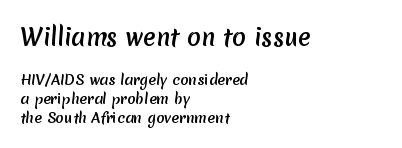
The image shows 23 px text type; set left-aligned, normal line spacing (1.34x), normal letter spacing, not underlined; the first (top) block is 1.64x larger.
